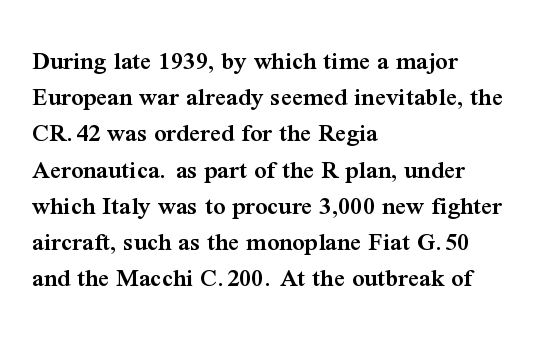
The image shows 27 px text type, upright; set left-aligned, normal line spacing (1.34x), normal letter spacing, not underlined.
